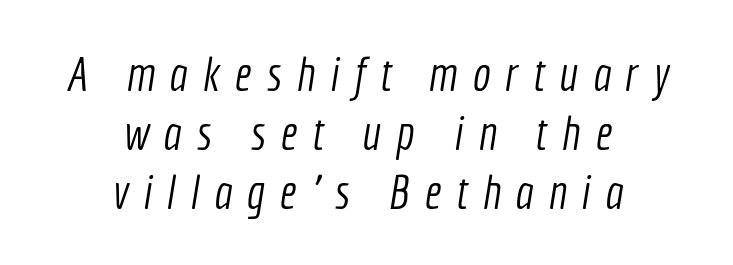
Q: Is the text bold? A: No.
Q: Is the typeface a serif or a sans-serif typeface? A: Sans-serif.
Q: Is the text underlined? A: No.
Q: How is the paragraph aligned? A: Centered.
Q: Is the spacing between letters normal or unusually wide? A: Unusually wide.
Q: Width (condensed, normal, or wide)? A: Condensed.
Q: x-height? A: Medium.
Q: Monospaced? A: No.
